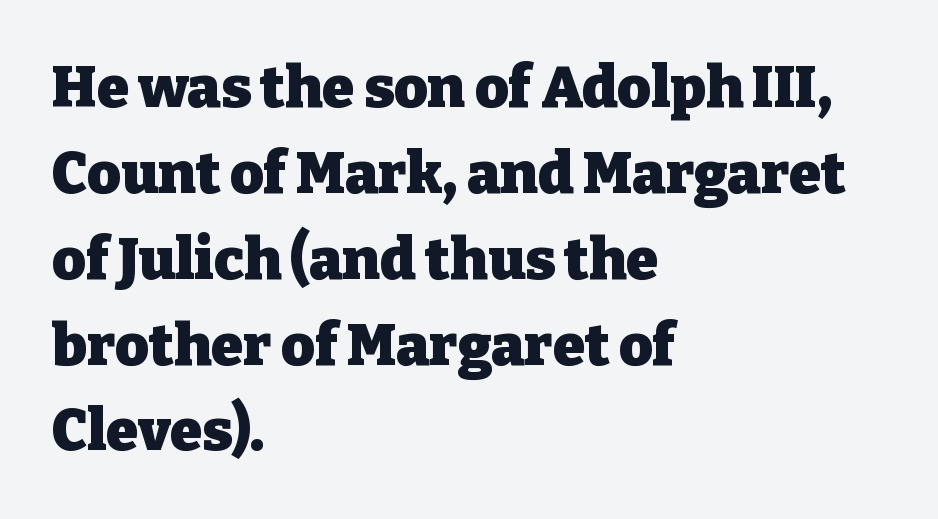
{"serif": "yes", "italic": "no", "bold": "yes", "weight": "heavy", "width": "normal", "stroke_contrast": "low", "x_height": "medium", "monospaced": "no", "underline": "no", "align": "left", "line_spacing": "normal", "line_spacing_ratio": 1.48, "letter_spacing": "normal", "letter_spacing_em": 0.0, "glyph_px": 58}
